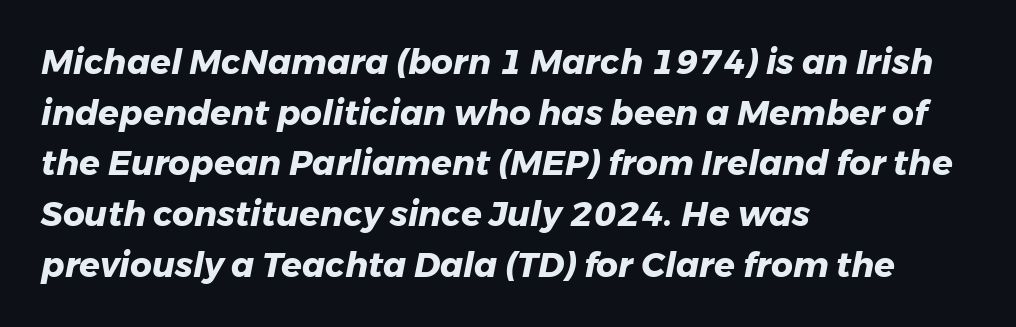
Q: Is the text bold? A: Yes.
Q: Is the text italic (slanted)? A: Yes, it leans right by about 11 degrees.
Q: Is the text underlined? A: No.
Q: How is the paragraph aligned? A: Left-aligned.
Q: Is the spacing between letters normal or unusually wide? A: Normal.
Q: Is the spacing between lines tight, normal or loose? A: Normal.
Q: Width (condensed, normal, or wide)? A: Normal.
Q: Stroke contrast? A: Low.
Q: x-height? A: Medium.
Q: Monospaced? A: No.
